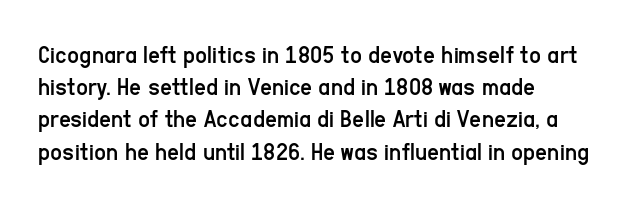
{"italic": "no", "bold": "no", "underline": "no", "align": "left", "line_spacing_ratio": 1.24, "letter_spacing": "normal", "letter_spacing_em": 0.0, "glyph_px": 26}
